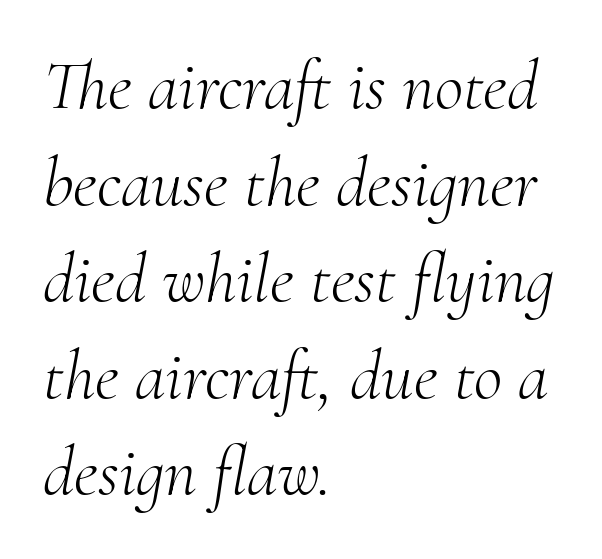
The image shows 70 px light serif type, italic (leaning right); set left-aligned, normal line spacing (1.38x), normal letter spacing, not underlined; medium stroke contrast and a small x-height.
